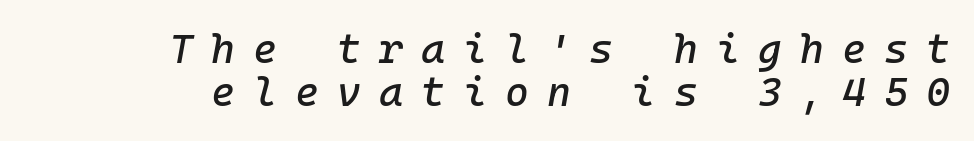
This is oblique type, the kind used for emphasis or titles. How would I describe the line gaps? Narrow and economical. The gap between lines stays unmarked. Display-style spreading of the glyphs; the letterfit is very open. One-word summary of the alignment: right.
